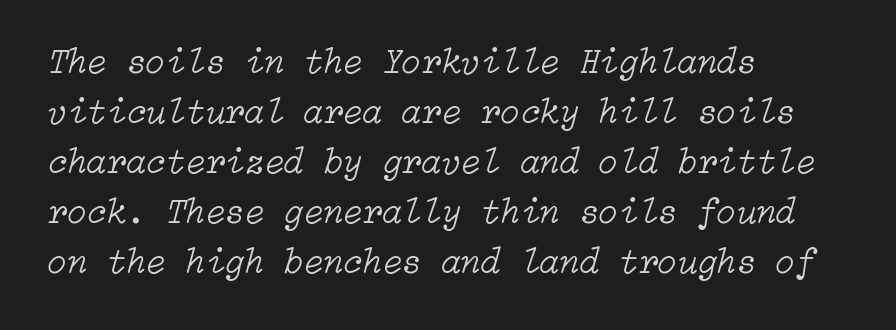
Q: Is the text bold? A: No.
Q: Is the text italic (slanted)? A: Yes, it leans right by about 15 degrees.
Q: Is the text underlined? A: No.
Q: How is the paragraph aligned? A: Left-aligned.
Q: Is the spacing between letters normal or unusually wide? A: Normal.
Q: Is the spacing between lines tight, normal or loose? A: Normal.
Q: Width (condensed, normal, or wide)? A: Normal.
Q: Stroke contrast? A: Low.
Q: x-height? A: Medium.
